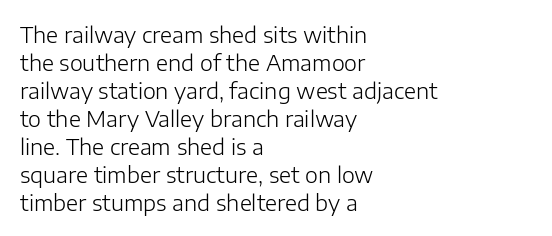
Q: Is the text bold? A: No.
Q: Is the text italic (slanted)? A: No, it is upright.
Q: Is the text underlined? A: No.
Q: How is the paragraph aligned? A: Left-aligned.
Q: Is the spacing between letters normal or unusually wide? A: Normal.
Q: Is the spacing between lines tight, normal or loose? A: Normal.
